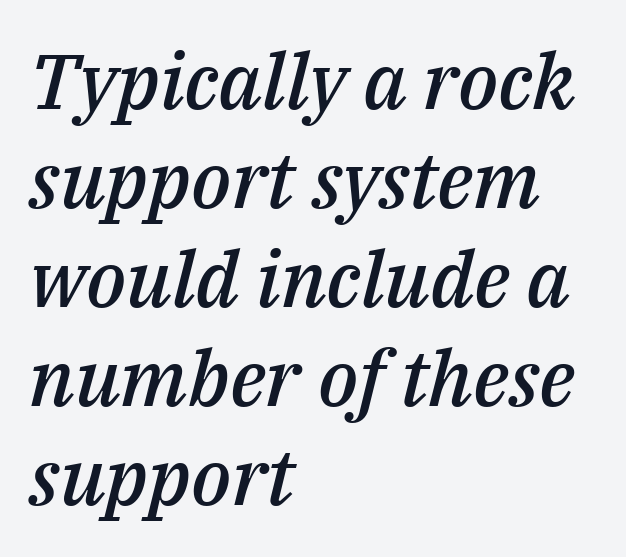
The image shows 78 px semibold type, italic (leaning right); set left-aligned, normal line spacing (1.27x), normal letter spacing, not underlined; medium stroke contrast and a medium x-height.
